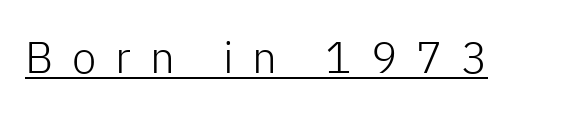
Q: Is the text bold? A: No.
Q: Is the text italic (slanted)? A: No, it is upright.
Q: Is the typeface a serif or a sans-serif typeface? A: Sans-serif.
Q: Is the text underlined? A: Yes.
Q: Is the spacing between letters normal or unusually wide? A: Unusually wide.
Q: Width (condensed, normal, or wide)? A: Normal.
Q: Stroke contrast? A: Low.
Q: x-height? A: Medium.
Q: Monospaced? A: No.
